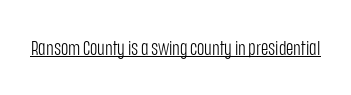
Q: Is the text bold? A: No.
Q: Is the text italic (slanted)? A: No, it is upright.
Q: Is the text underlined? A: Yes.
Q: Is the spacing between letters normal or unusually wide? A: Normal.
